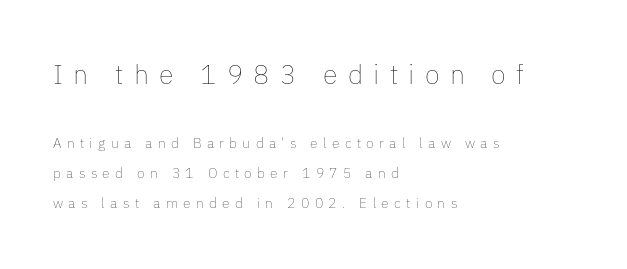
The image shows 27 px text type, upright; set left-aligned, loose line spacing (2.13x), unusually wide letter spacing (+0.38 em), not underlined; the first (top) block is 1.93x larger.
